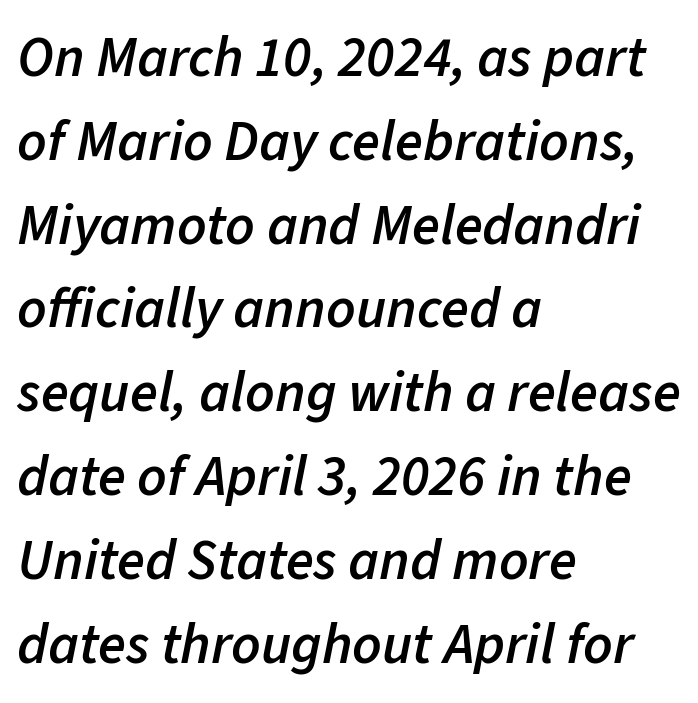
{"italic": "yes", "lean": "right", "slant_degrees": 11, "bold": "semi", "weight": "semibold", "width": "normal", "stroke_contrast": "low", "x_height": "medium", "monospaced": "no", "underline": "no", "align": "left", "line_spacing": "normal", "line_spacing_ratio": 1.47, "letter_spacing": "normal", "letter_spacing_em": 0.0, "glyph_px": 57}
